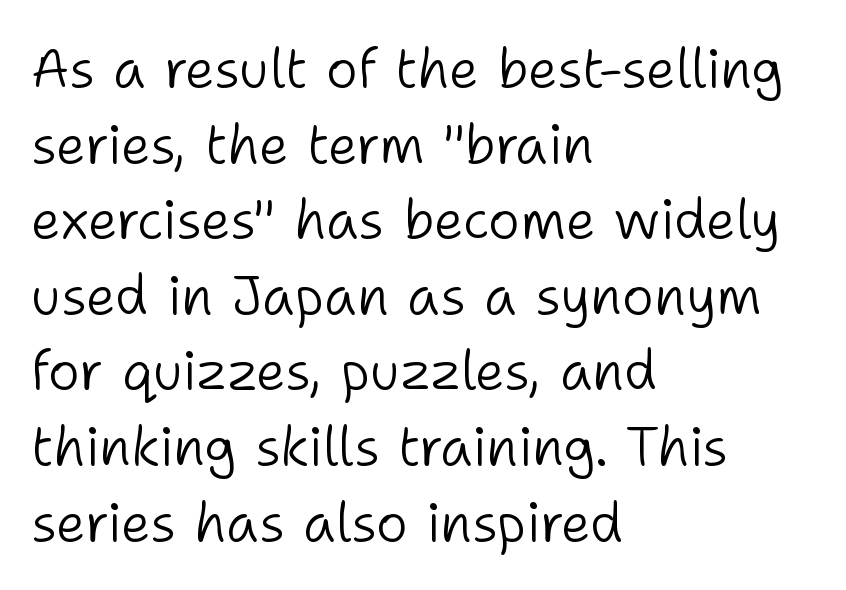
The setting favours the left margin, as ordinary paragraphs usually do. Nothing unusual about the tracking: characters are spaced as the font intends. Interline gaps are of average width in this sample. Is this a sans? Yes — the strokes have no serifs. The characters are drawn with everyday or finer stroke widths. Bare-footed words on every line.
